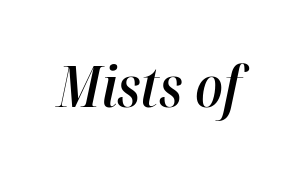
{"italic": "yes", "lean": "right", "slant_degrees": 12, "bold": "semi", "weight": "semibold", "width": "condensed", "stroke_contrast": "high", "x_height": "medium", "monospaced": "no", "underline": "no", "letter_spacing": "normal", "letter_spacing_em": 0.0, "glyph_px": 57}
